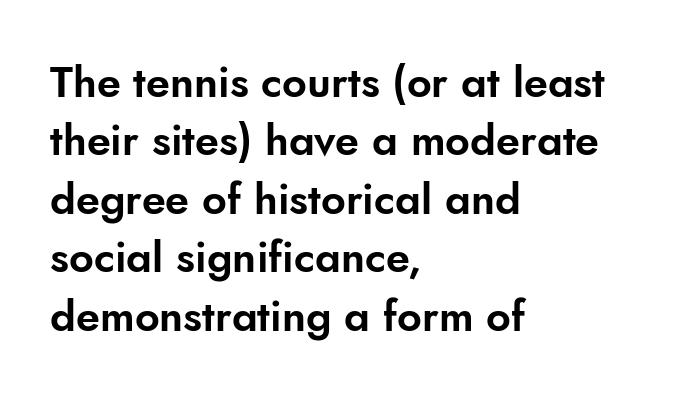
Q: Is the text italic (slanted)? A: No, it is upright.
Q: Is the typeface a serif or a sans-serif typeface? A: Sans-serif.
Q: Is the text underlined? A: No.
Q: How is the paragraph aligned? A: Left-aligned.
Q: Is the spacing between letters normal or unusually wide? A: Normal.
Q: Is the spacing between lines tight, normal or loose? A: Normal.
Q: Width (condensed, normal, or wide)? A: Normal.
Q: Stroke contrast? A: Low.
Q: x-height? A: Small.
Q: Monospaced? A: No.
